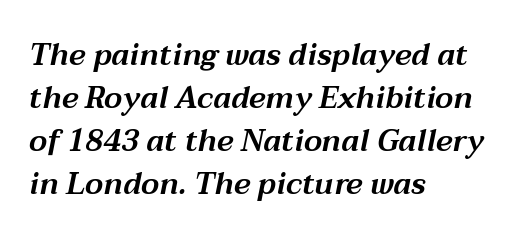
Q: Is the text italic (slanted)? A: Yes, it leans right by about 12 degrees.
Q: Is the text underlined? A: No.
Q: How is the paragraph aligned? A: Left-aligned.
Q: Is the spacing between letters normal or unusually wide? A: Normal.
Q: Is the spacing between lines tight, normal or loose? A: Normal.
Q: Width (condensed, normal, or wide)? A: Wide.
Q: Stroke contrast? A: Medium.
Q: x-height? A: Medium.
Q: Monospaced? A: No.
